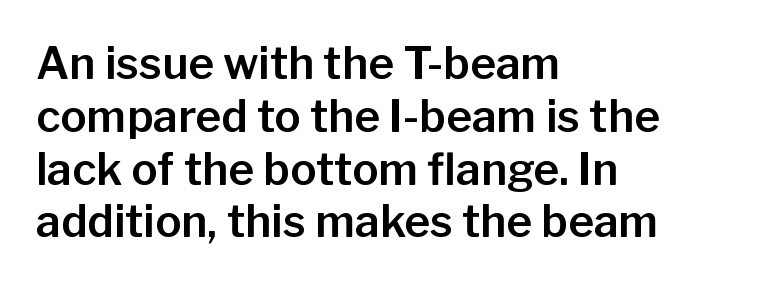
{"serif": "no", "italic": "no", "width": "normal", "stroke_contrast": "low", "x_height": "medium", "monospaced": "no", "underline": "no", "align": "left", "line_spacing_ratio": 1.2, "letter_spacing": "normal", "letter_spacing_em": 0.0, "glyph_px": 44}
